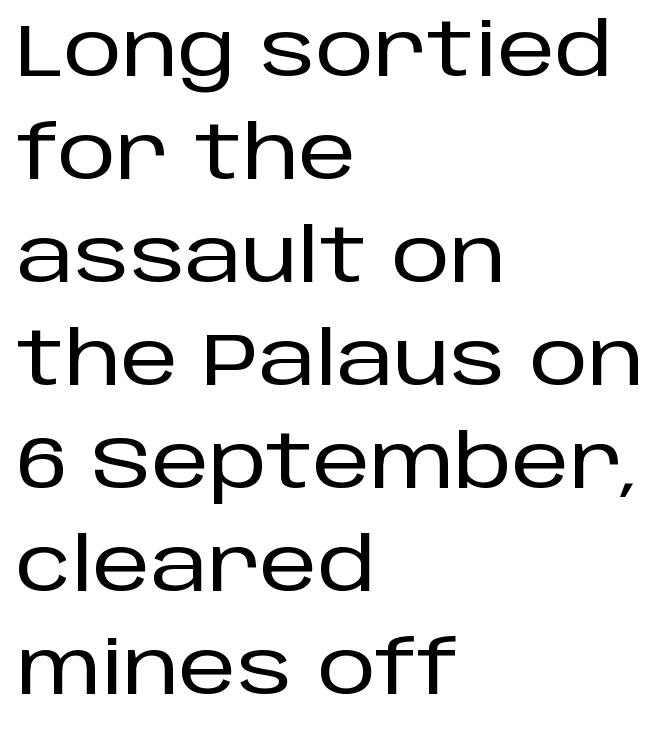
Q: Is the text italic (slanted)? A: No, it is upright.
Q: Is the typeface a serif or a sans-serif typeface? A: Sans-serif.
Q: Is the text underlined? A: No.
Q: How is the paragraph aligned? A: Left-aligned.
Q: Is the spacing between letters normal or unusually wide? A: Normal.
Q: Is the spacing between lines tight, normal or loose? A: Normal.
Q: Width (condensed, normal, or wide)? A: Normal.
Q: Stroke contrast? A: Low.
Q: x-height? A: Large.
Q: Monospaced? A: No.
